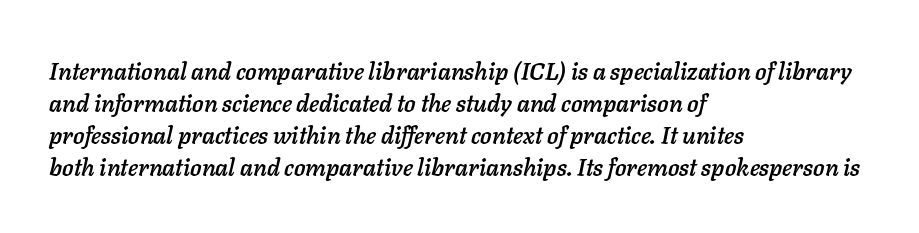
The image shows 24 px text type, italic (leaning right); set left-aligned, normal line spacing (1.33x), normal letter spacing, not underlined.
